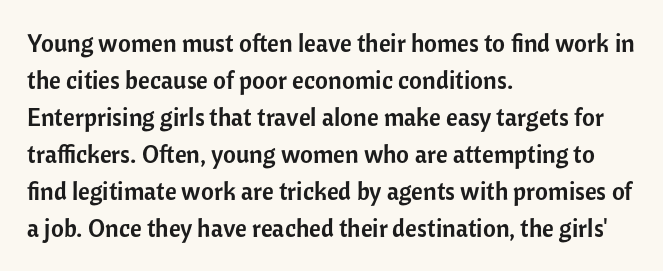
The image shows 25 px text type, upright; set left-aligned, normal line spacing (1.48x), normal letter spacing, not underlined.
